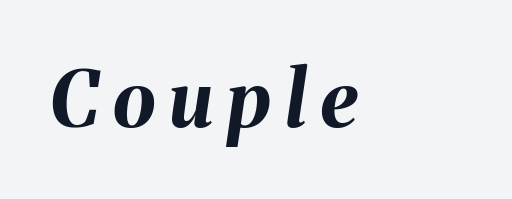
Q: Is the text bold? A: Yes.
Q: Is the text italic (slanted)? A: Yes, it leans right by about 8 degrees.
Q: Is the text underlined? A: No.
Q: How is the paragraph aligned? A: Left-aligned.
Q: Width (condensed, normal, or wide)? A: Normal.
Q: Stroke contrast? A: Medium.
Q: x-height? A: Medium.
Q: Monospaced? A: No.
